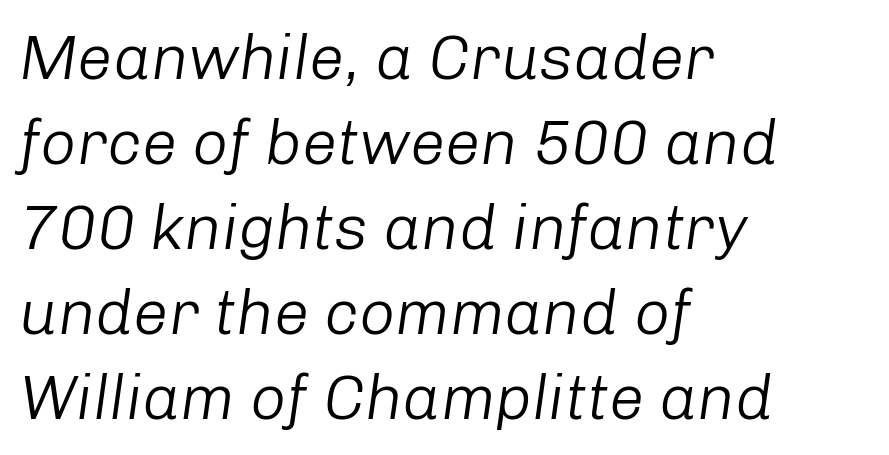
{"italic": "yes", "lean": "right", "slant_degrees": 8, "bold": "no", "weight": "light", "width": "normal", "stroke_contrast": "low", "x_height": "medium", "monospaced": "no", "underline": "no", "align": "left", "line_spacing": "normal", "line_spacing_ratio": 1.35, "letter_spacing": "normal", "letter_spacing_em": 0.0, "glyph_px": 63}
